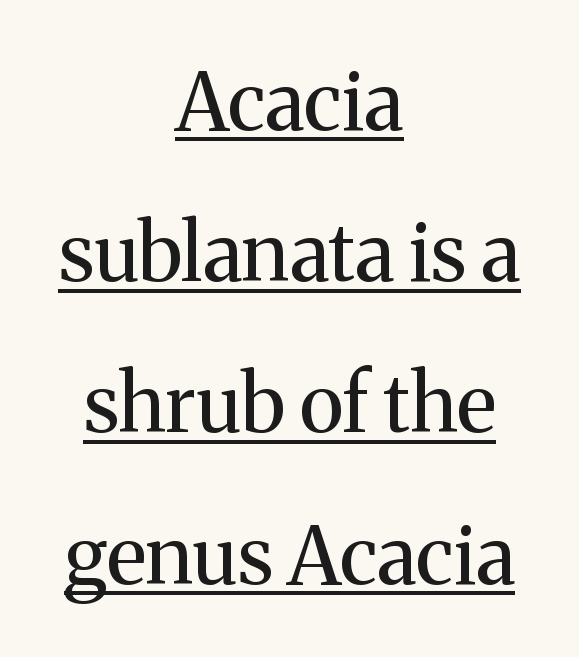
Q: Is the text bold? A: No.
Q: Is the text italic (slanted)? A: No, it is upright.
Q: Is the typeface a serif or a sans-serif typeface? A: Serif.
Q: Is the text underlined? A: Yes.
Q: How is the paragraph aligned? A: Centered.
Q: Is the spacing between letters normal or unusually wide? A: Normal.
Q: Width (condensed, normal, or wide)? A: Normal.
Q: Stroke contrast? A: Medium.
Q: x-height? A: Medium.
Q: Monospaced? A: No.
